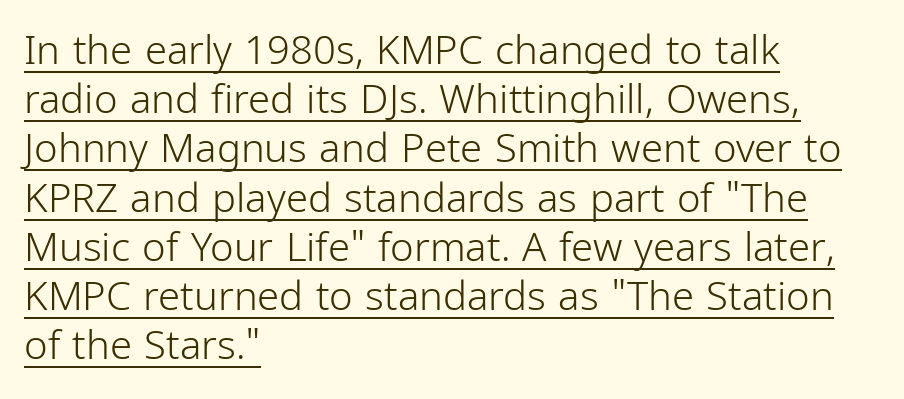
Do the letters lean? They stand straight. Here the designer chose a conventional face with non-uniform glyph widths. Think standard paragraph weight, or any step lighter than that. The gaps between neighbouring characters are ordinary and unremarkable. The letters carry no serifs — their stems end cleanly without finishing strokes.
